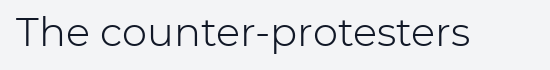
The image shows 40 px light sans-serif type, upright; set normal letter spacing, not underlined; low stroke contrast and a medium x-height.
